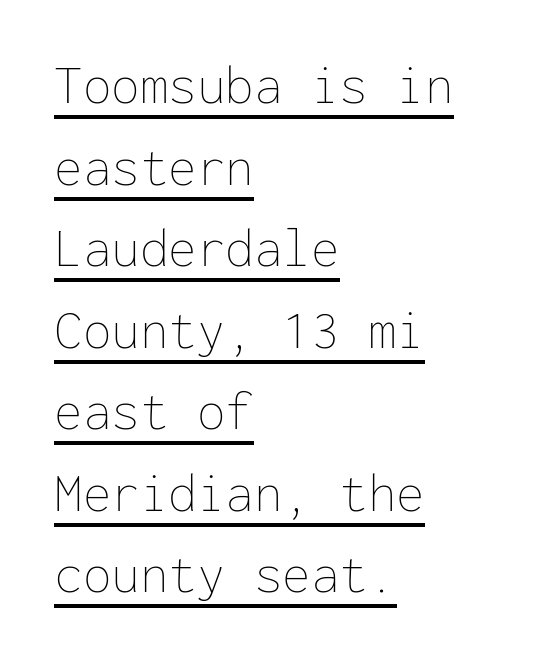
Each stroke keeps to a modest, everyday thickness or less. Compared with typical body copy, the letter spacing here is the same. The space between consecutive lines is moderate. Does a line run under the words? Yes, clearly.
